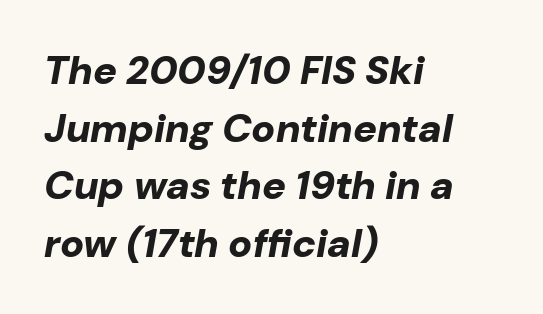
Q: Is the text bold? A: Yes.
Q: Is the text italic (slanted)? A: Yes, it leans right by about 10 degrees.
Q: Is the text underlined? A: No.
Q: How is the paragraph aligned? A: Left-aligned.
Q: Is the spacing between letters normal or unusually wide? A: Normal.
Q: Is the spacing between lines tight, normal or loose? A: Normal.
Q: Width (condensed, normal, or wide)? A: Normal.
Q: Stroke contrast? A: Low.
Q: x-height? A: Medium.
Q: Monospaced? A: No.
